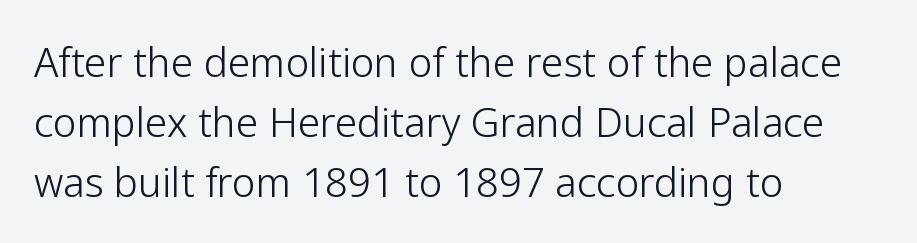
Q: Is the text bold? A: No.
Q: Is the text italic (slanted)? A: No, it is upright.
Q: Is the typeface a serif or a sans-serif typeface? A: Sans-serif.
Q: Is the text underlined? A: No.
Q: How is the paragraph aligned? A: Left-aligned.
Q: Is the spacing between letters normal or unusually wide? A: Normal.
Q: Is the spacing between lines tight, normal or loose? A: Normal.
Q: Width (condensed, normal, or wide)? A: Normal.
Q: Stroke contrast? A: Low.
Q: x-height? A: Medium.
Q: Monospaced? A: No.
